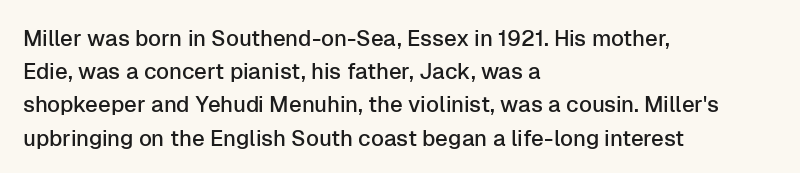
These lines keep a tight, regular rhythm from letter to letter. Vertical spacing — default. No word sits above an underline. The setting favours the left margin, as ordinary paragraphs usually do. The font's upright variant was chosen for this text.
